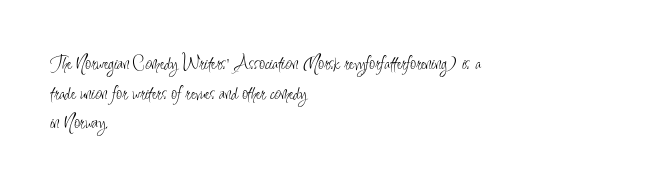
{"bold": "no", "underline": "no", "align": "left", "line_spacing": "normal", "line_spacing_ratio": 1.41, "letter_spacing": "normal", "letter_spacing_em": 0.0, "glyph_px": 21}
